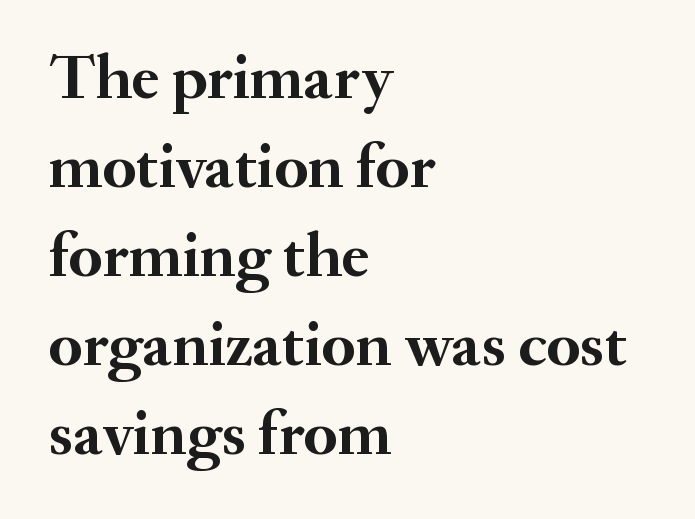
The rendering anchors every line to the left-hand side. The letters stand straight up with perfectly vertical stems. Caption: standard tracking, unaltered. Regarding serifs, this sample has them.
